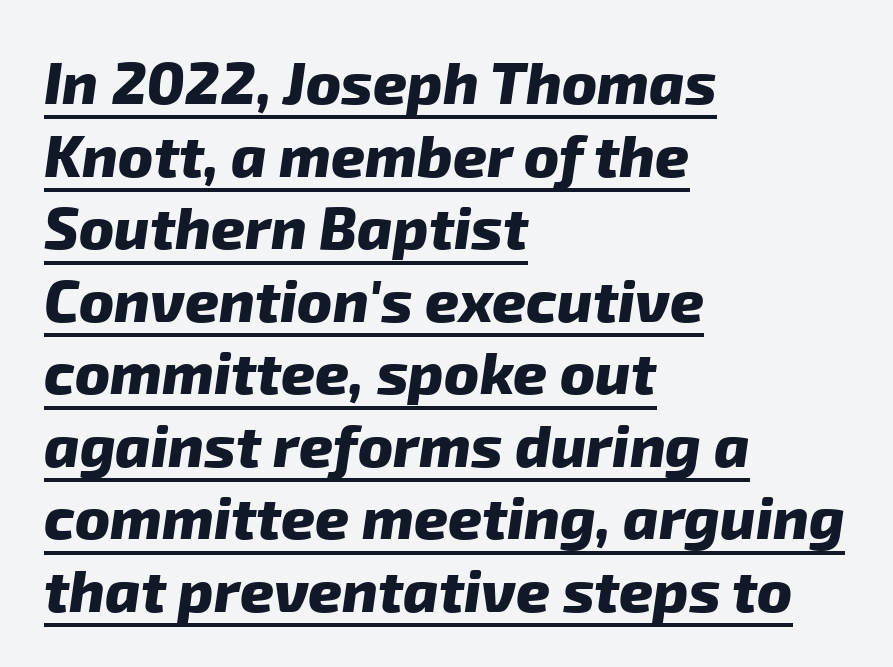
The image shows 59 px heavy sans-serif type; set left-aligned, line spacing 1.23x, normal letter spacing, underlined; low stroke contrast and a medium x-height.
